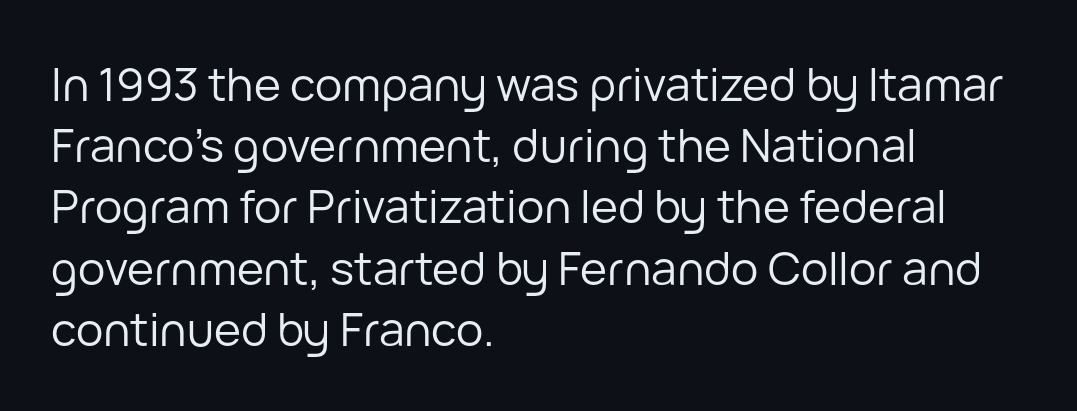
{"serif": "no", "italic": "no", "bold": "no", "weight": "regular", "width": "normal", "stroke_contrast": "low", "x_height": "medium", "monospaced": "no", "underline": "no", "align": "left", "line_spacing": "normal", "line_spacing_ratio": 1.33, "letter_spacing": "normal", "letter_spacing_em": 0.0, "glyph_px": 46}
